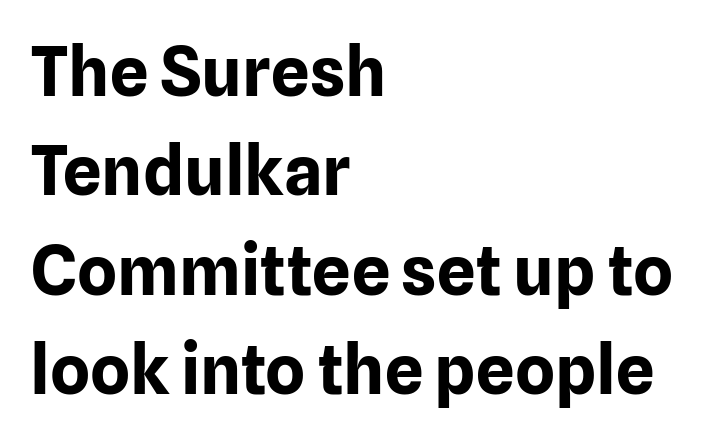
Q: Is the text bold? A: Yes.
Q: Is the text italic (slanted)? A: No, it is upright.
Q: Is the typeface a serif or a sans-serif typeface? A: Sans-serif.
Q: Is the text underlined? A: No.
Q: How is the paragraph aligned? A: Left-aligned.
Q: Is the spacing between letters normal or unusually wide? A: Normal.
Q: Is the spacing between lines tight, normal or loose? A: Normal.
Q: Width (condensed, normal, or wide)? A: Normal.
Q: Stroke contrast? A: Low.
Q: x-height? A: Medium.
Q: Monospaced? A: No.
